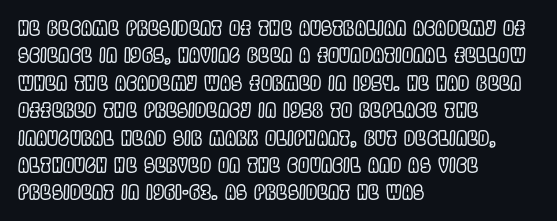
Q: Is the text italic (slanted)? A: No, it is upright.
Q: Is the text underlined? A: No.
Q: How is the paragraph aligned? A: Left-aligned.
Q: Is the spacing between letters normal or unusually wide? A: Normal.
Q: Is the spacing between lines tight, normal or loose? A: Normal.
